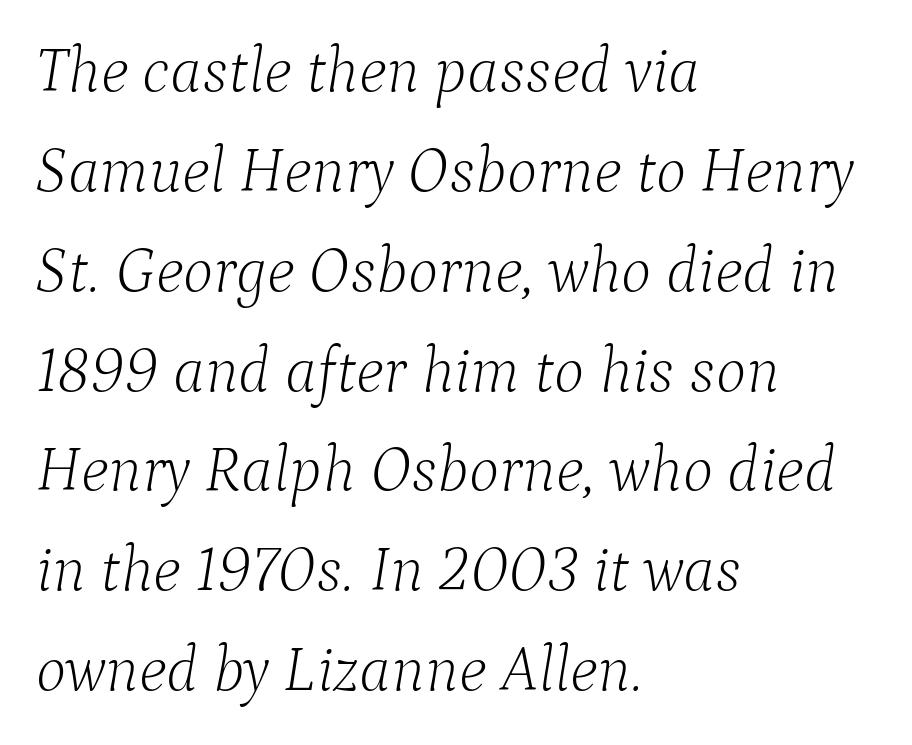
Q: Is the text bold? A: No.
Q: Is the text italic (slanted)? A: Yes, it leans right by about 9 degrees.
Q: Is the typeface a serif or a sans-serif typeface? A: Serif.
Q: Is the text underlined? A: No.
Q: How is the paragraph aligned? A: Left-aligned.
Q: Is the spacing between letters normal or unusually wide? A: Normal.
Q: Is the spacing between lines tight, normal or loose? A: Normal.
Q: Width (condensed, normal, or wide)? A: Normal.
Q: Stroke contrast? A: Low.
Q: x-height? A: Medium.
Q: Monospaced? A: No.
